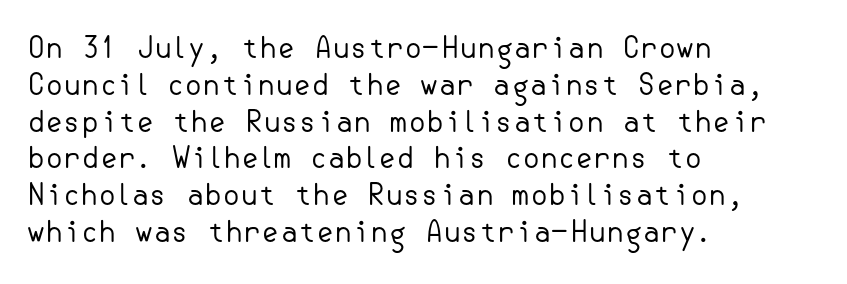
The image shows 29 px regular-weight sans-serif type, upright; set left-aligned, normal line spacing (1.27x), normal letter spacing, not underlined; low stroke contrast and a small x-height.
